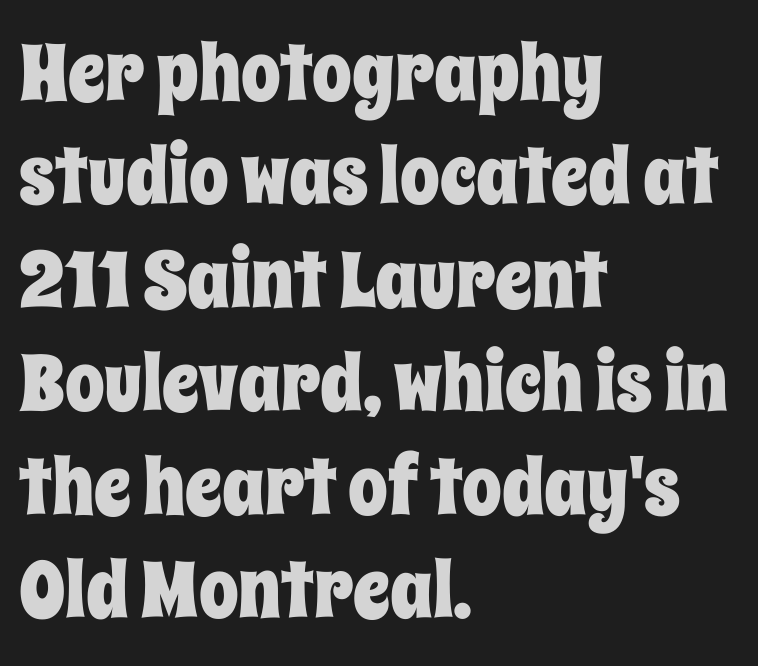
{"italic": "no", "width": "condensed", "stroke_contrast": "low", "x_height": "large", "monospaced": "no", "underline": "no", "align": "left", "line_spacing": "normal", "line_spacing_ratio": 1.31, "letter_spacing": "normal", "letter_spacing_em": 0.0, "glyph_px": 79}
